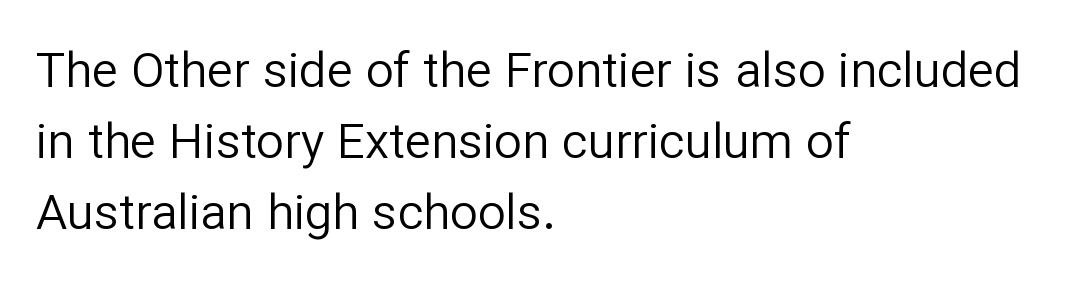
Students, observe: this is what conventionally led text looks like. Default kerning and tracking; the words read as compact shapes. A student would call this left alignment; a typographer would say flush left, rag right. Notice how the stems are strictly vertical — no italics here.
